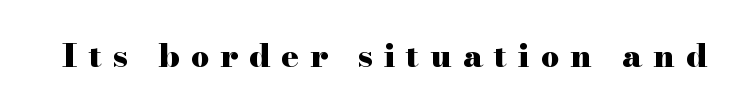
The image shows 32 px heavy, wide serif type, upright; set unusually wide letter spacing (+0.35 em), not underlined; high stroke contrast and a small x-height.
